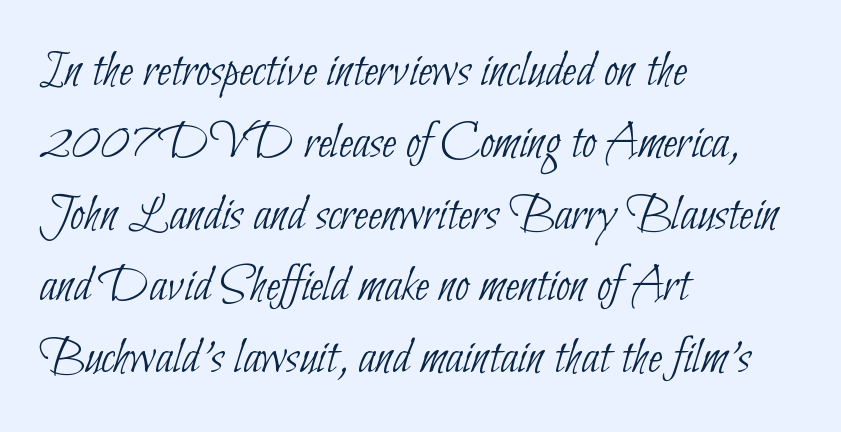
Stroke thickness stays within the range of a standard reading face or lighter. The string is rendered with underlining switched off. To sum up the face: it is a sans, with no serifs. Students, note that the glyphs here touch the page at normal intervals. How would I describe the line gaps? Plain and ordinary. Short and long lines alike share a common starting point at left.
